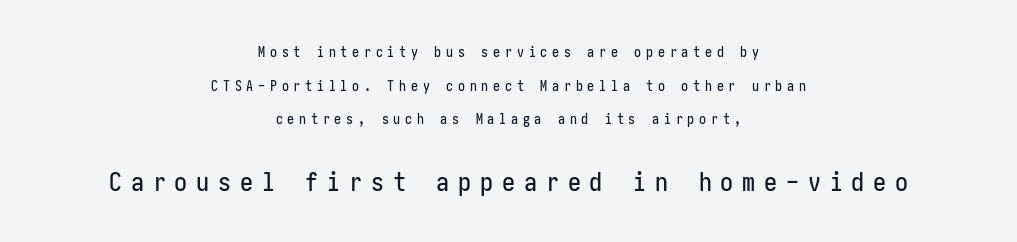
Caption: expanded tracking, letters set apart. Airy leading. Notice how the passage keeps no hard edge, just a central spine. Rendered with straight, roman letterforms. The space directly below the letters is spotless. The later block is typeset at a bigger size than the earlier block.
